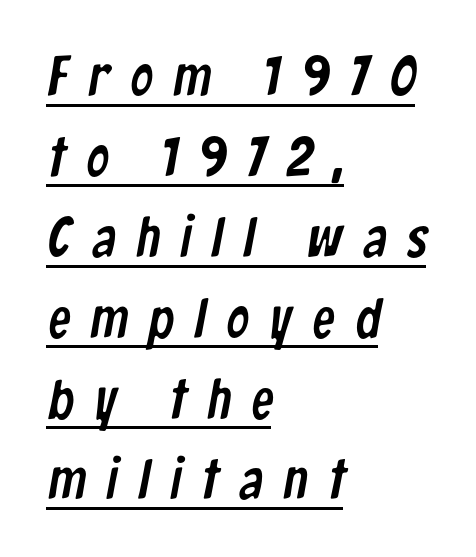
{"serif": "no", "width": "condensed", "stroke_contrast": "low", "x_height": "medium", "monospaced": "no", "underline": "yes", "align": "left", "line_spacing": "normal", "line_spacing_ratio": 1.44, "letter_spacing": "wide", "letter_spacing_em": 0.37, "glyph_px": 56}
